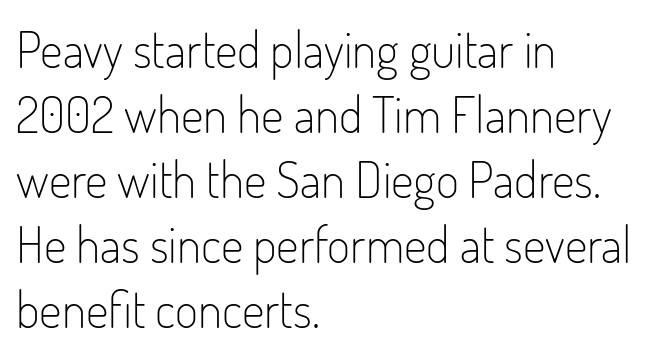
Q: Is the text bold? A: No.
Q: Is the text italic (slanted)? A: No, it is upright.
Q: Is the typeface a serif or a sans-serif typeface? A: Sans-serif.
Q: Is the text underlined? A: No.
Q: How is the paragraph aligned? A: Left-aligned.
Q: Is the spacing between letters normal or unusually wide? A: Normal.
Q: Is the spacing between lines tight, normal or loose? A: Normal.
Q: Width (condensed, normal, or wide)? A: Condensed.
Q: Stroke contrast? A: Low.
Q: x-height? A: Small.
Q: Monospaced? A: No.
